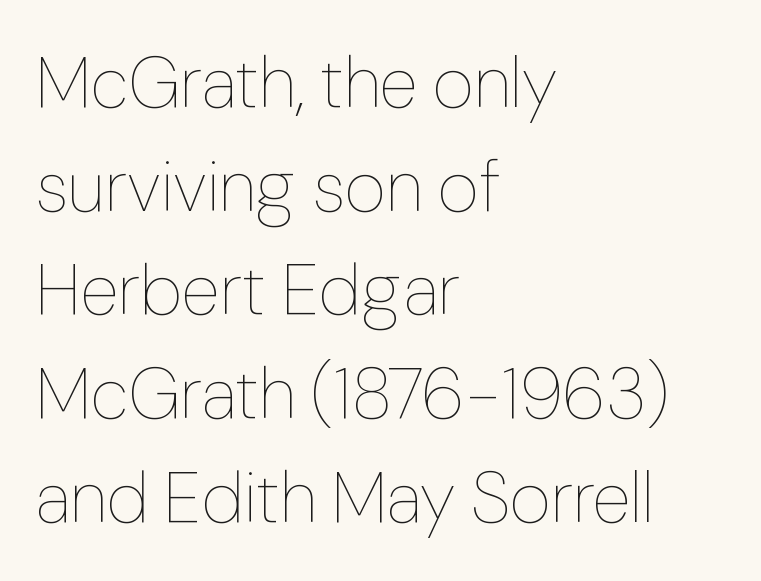
Q: Is the text bold? A: No.
Q: Is the text italic (slanted)? A: No, it is upright.
Q: Is the text underlined? A: No.
Q: How is the paragraph aligned? A: Left-aligned.
Q: Is the spacing between letters normal or unusually wide? A: Normal.
Q: Is the spacing between lines tight, normal or loose? A: Normal.
Q: Width (condensed, normal, or wide)? A: Normal.
Q: Stroke contrast? A: Low.
Q: x-height? A: Medium.
Q: Monospaced? A: No.
